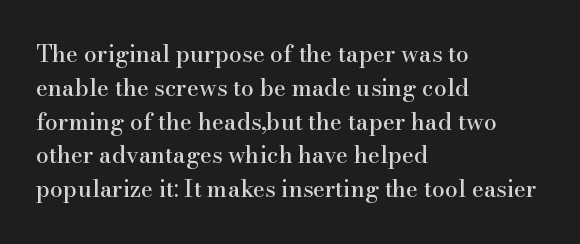
Left-aligned paragraph, ragged on the right. Compared with typical body copy, the letter spacing here is the same. A roman cut, with each character standing at attention. Baseline-to-baseline distance is the conventional proportion of letter height. The string is rendered with underlining switched off.
